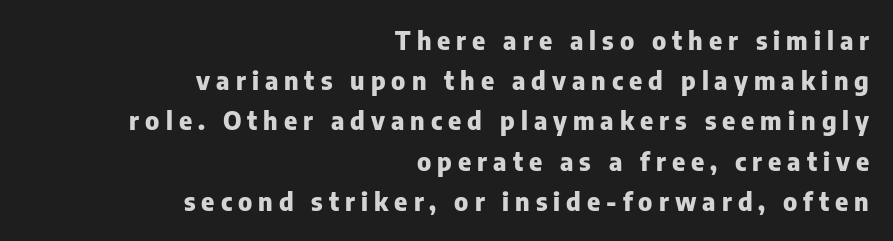
Q: Is the text bold? A: Yes.
Q: Is the text italic (slanted)? A: No, it is upright.
Q: Is the text underlined? A: No.
Q: How is the paragraph aligned? A: Right-aligned.
Q: Is the spacing between letters normal or unusually wide? A: Unusually wide.
Q: Is the spacing between lines tight, normal or loose? A: Normal.
